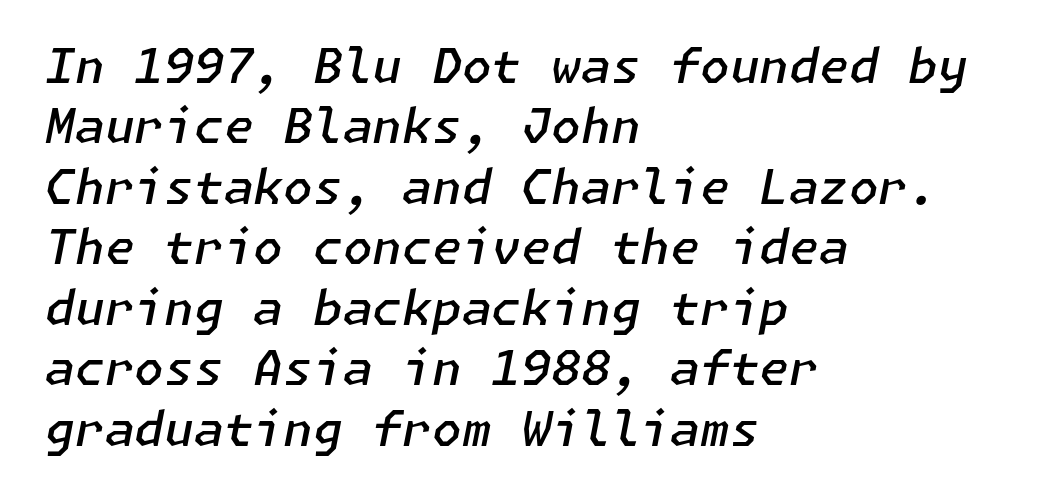
{"italic": "yes", "lean": "right", "slant_degrees": 11, "bold": "semi", "weight": "semibold", "width": "normal", "stroke_contrast": "low", "x_height": "medium", "underline": "no", "align": "left", "line_spacing": "normal", "line_spacing_ratio": 1.26, "letter_spacing": "normal", "letter_spacing_em": 0.0, "glyph_px": 48}
